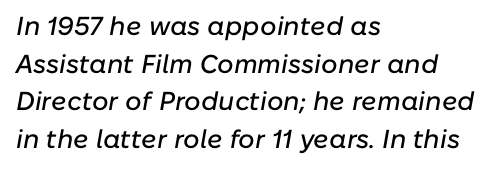
The image shows 26 px text type, italic (leaning right); set left-aligned, normal line spacing (1.45x), normal letter spacing, not underlined.
